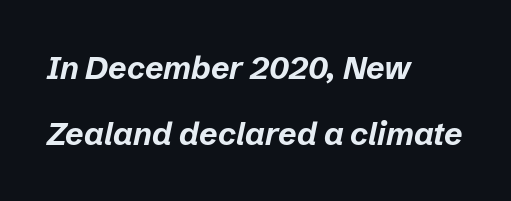
Nobody touched the tracking dial on this one. Each new line begins a long way beneath the previous one. The face used here is proportionally spaced, like ordinary book or web type. Slanted lettering throughout.
